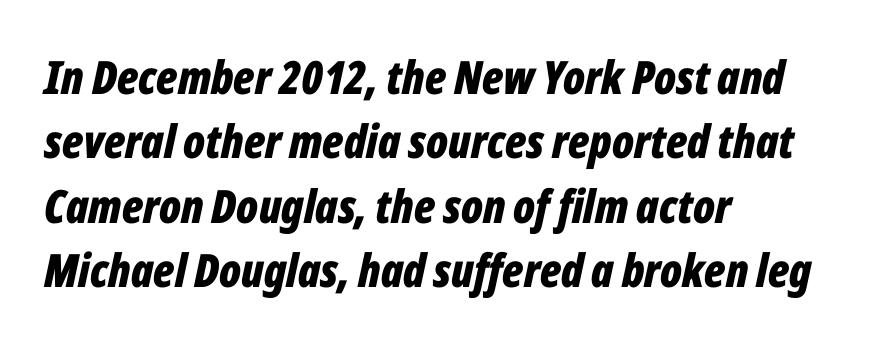
The image shows 46 px bold, condensed type, italic (leaning right); set left-aligned, normal line spacing (1.4x), normal letter spacing, not underlined; low stroke contrast and a medium x-height.
